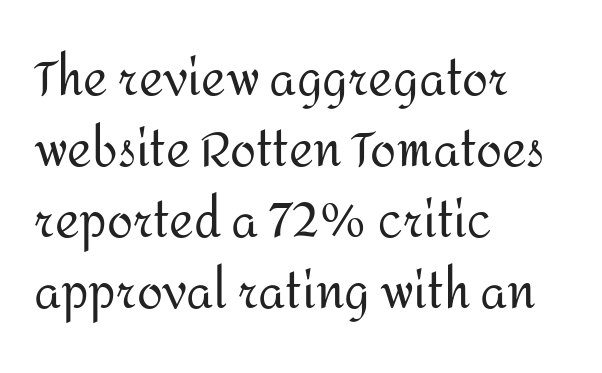
Glyph-to-glyph distance matches everyday printed text. This is the regular roman posture of the typeface. Clear beneath every line of the passage. The paragraph shown leans on its left margin.
